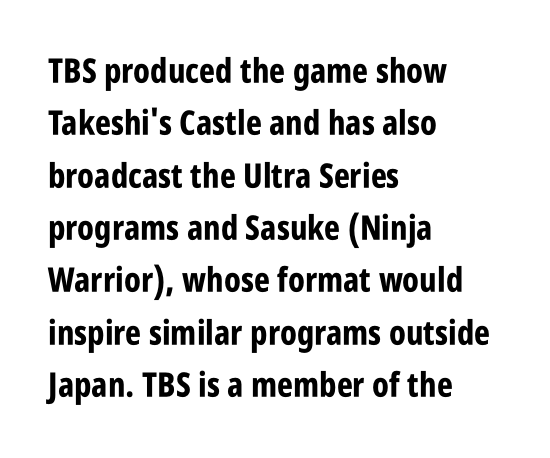
{"serif": "no", "italic": "no", "bold": "yes", "weight": "bold", "width": "condensed", "stroke_contrast": "low", "x_height": "large", "monospaced": "no", "underline": "no", "align": "left", "line_spacing": "normal", "line_spacing_ratio": 1.54, "letter_spacing": "normal", "letter_spacing_em": 0.0, "glyph_px": 34}
